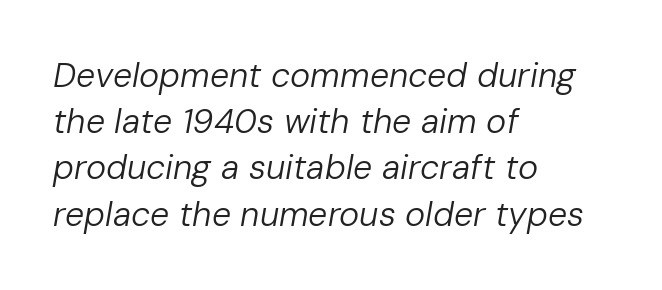
The image shows 34 px regular-weight type, italic (leaning right); set left-aligned, normal line spacing (1.36x), normal letter spacing, not underlined; low stroke contrast and a medium x-height.
